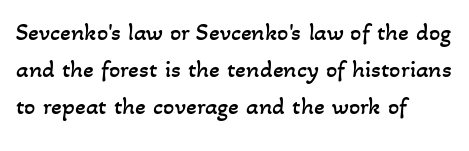
Layout note: lines flush left. You could call the tracking neutral — neither tight nor loose. Type without underlining. How would I describe the line gaps? Plain and ordinary. Bold? No — there's no thickening of the strokes.
